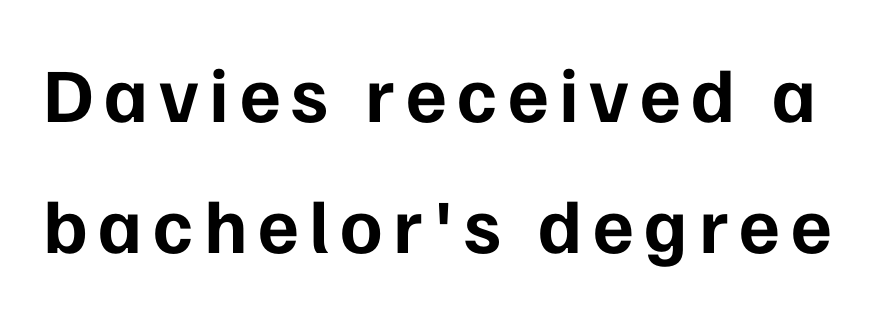
Q: Is the text bold? A: Yes.
Q: Is the text italic (slanted)? A: No, it is upright.
Q: Is the typeface a serif or a sans-serif typeface? A: Sans-serif.
Q: Is the text underlined? A: No.
Q: Is the spacing between lines tight, normal or loose? A: Normal.
Q: Width (condensed, normal, or wide)? A: Normal.
Q: Stroke contrast? A: Low.
Q: x-height? A: Medium.
Q: Monospaced? A: No.
